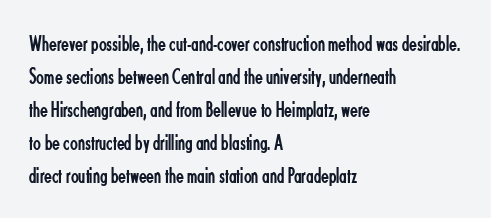
The image shows 23 px text type, upright; set left-aligned, normal line spacing (1.43x), normal letter spacing, not underlined.
